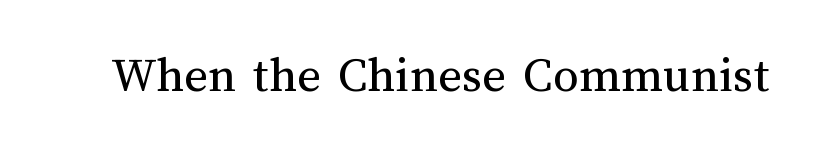
{"italic": "no", "bold": "no", "weight": "regular", "width": "normal", "stroke_contrast": "medium", "x_height": "medium", "monospaced": "no", "underline": "no", "letter_spacing": "normal", "letter_spacing_em": 0.0, "glyph_px": 51}
